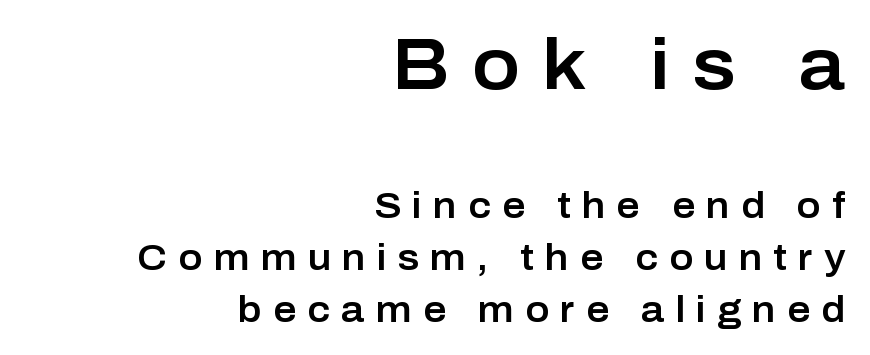
Q: Is the text italic (slanted)? A: No, it is upright.
Q: Is the typeface a serif or a sans-serif typeface? A: Sans-serif.
Q: Is the text underlined? A: No.
Q: How is the paragraph aligned? A: Right-aligned.
Q: Is the spacing between letters normal or unusually wide? A: Unusually wide.
Q: Is the spacing between lines tight, normal or loose? A: Normal.
Q: Which block of text is set in a larger size, the first (top) or the second (bottom)? A: The first (top) one.
Q: Width (condensed, normal, or wide)? A: Normal.
Q: Stroke contrast? A: Low.
Q: x-height? A: Medium.
Q: Monospaced? A: No.
